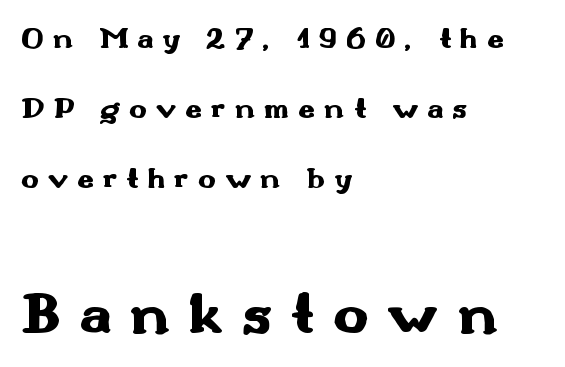
{"serif": "no", "italic": "no", "bold": "yes", "weight": "heavy", "width": "wide", "stroke_contrast": "medium", "x_height": "small", "monospaced": "no", "underline": "no", "align": "left", "line_spacing": "loose", "line_spacing_ratio": 2.33, "letter_spacing": "wide", "letter_spacing_em": 0.3, "larger_block": "second", "size_ratio": 2.0, "glyph_px": 60}
